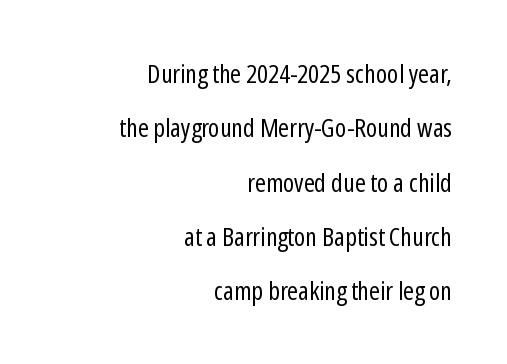
The strokes carry an ordinary text weight at most. The letters stand straight up with perfectly vertical stems. The gaps between neighbouring characters are ordinary and unremarkable. Descenders are the only things crossing below the line. Leftover space on each line is placed entirely before the opening word.
